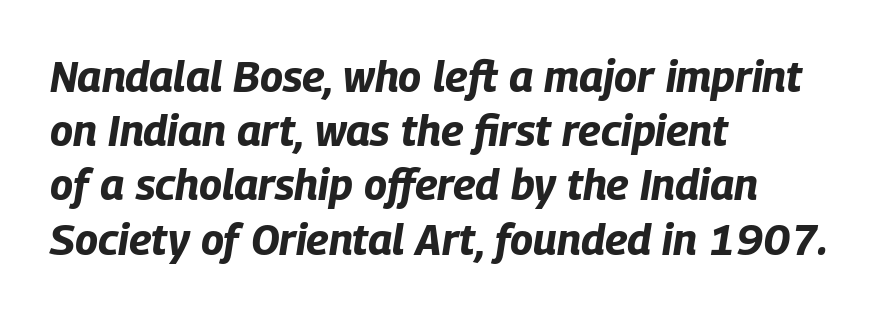
Q: Is the text bold? A: Yes.
Q: Is the text italic (slanted)? A: Yes, it leans right by about 9 degrees.
Q: Is the text underlined? A: No.
Q: How is the paragraph aligned? A: Left-aligned.
Q: Is the spacing between letters normal or unusually wide? A: Normal.
Q: Is the spacing between lines tight, normal or loose? A: Normal.
Q: Width (condensed, normal, or wide)? A: Condensed.
Q: Stroke contrast? A: Low.
Q: x-height? A: Large.
Q: Monospaced? A: No.
